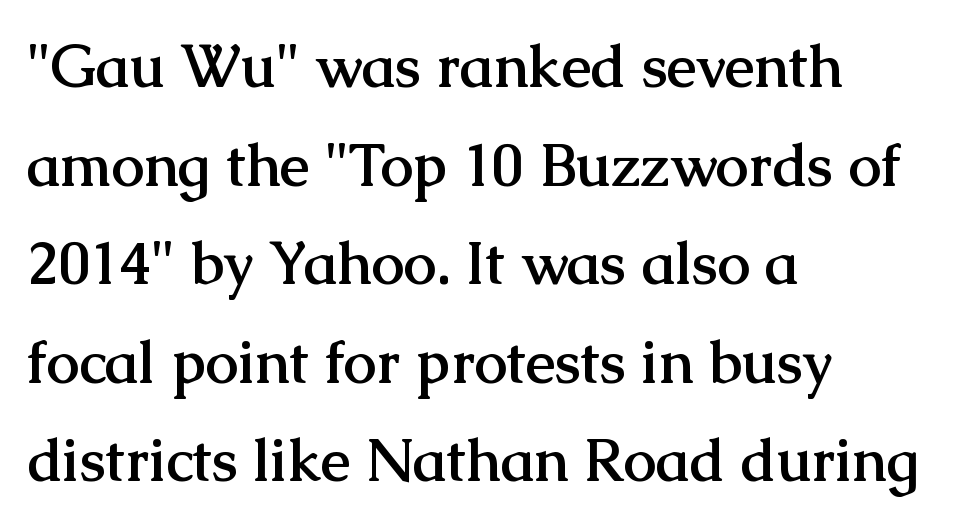
{"serif": "yes", "italic": "no", "bold": "yes", "weight": "semibold", "width": "normal", "stroke_contrast": "medium", "x_height": "medium", "monospaced": "no", "underline": "no", "align": "left", "line_spacing": "normal", "line_spacing_ratio": 1.67, "letter_spacing": "normal", "letter_spacing_em": 0.0, "glyph_px": 59}
